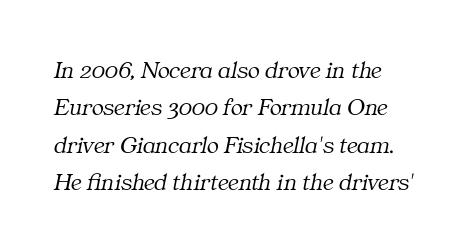
The image shows 25 px text type, italic (leaning right); set left-aligned, normal line spacing (1.5x), normal letter spacing, not underlined.
